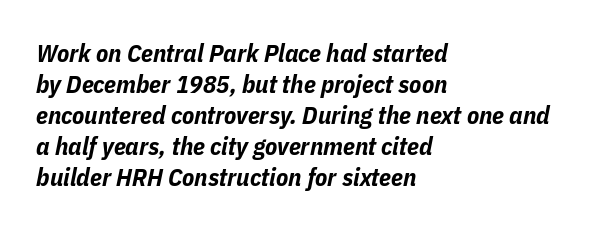
Q: Is the text bold? A: Yes.
Q: Is the text italic (slanted)? A: Yes, it leans right by about 11 degrees.
Q: Is the text underlined? A: No.
Q: How is the paragraph aligned? A: Left-aligned.
Q: Is the spacing between letters normal or unusually wide? A: Normal.
